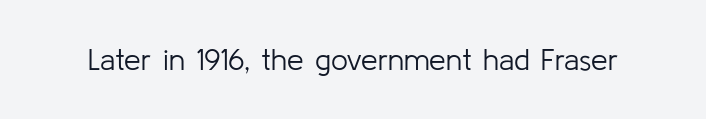
{"serif": "no", "italic": "no", "bold": "no", "weight": "light", "width": "normal", "stroke_contrast": "low", "x_height": "medium", "monospaced": "no", "underline": "no", "letter_spacing": "normal", "letter_spacing_em": 0.0, "glyph_px": 30}
